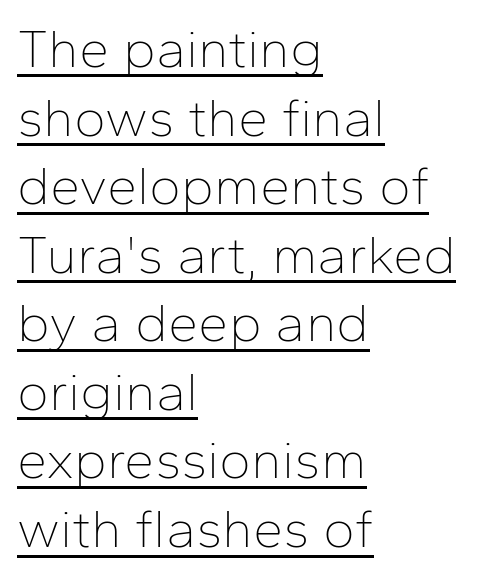
Counters stay open thanks to moderate or lighter strokes. A continuous stroke trails under the words, as in a hyperlink. A typesetter would call this proportional, since set widths differ per character. These lines keep a tight, regular rhythm from letter to letter.
